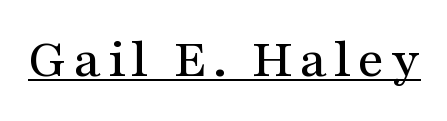
Q: Is the text italic (slanted)? A: No, it is upright.
Q: Is the typeface a serif or a sans-serif typeface? A: Serif.
Q: Is the text underlined? A: Yes.
Q: Width (condensed, normal, or wide)? A: Wide.
Q: Stroke contrast? A: Medium.
Q: x-height? A: Medium.
Q: Monospaced? A: No.
